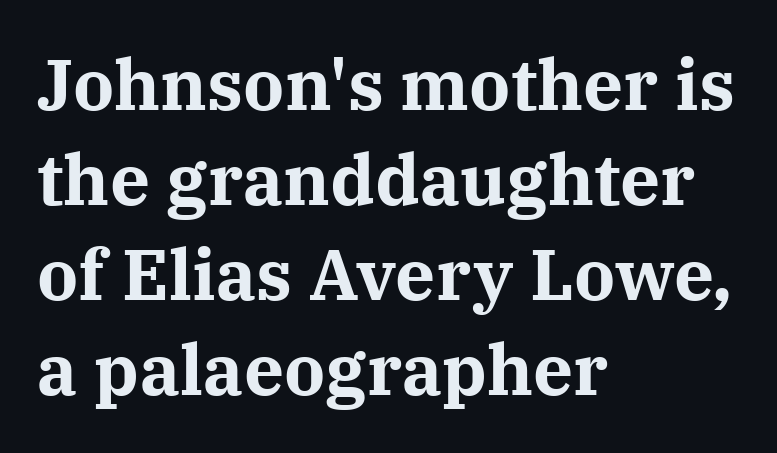
{"serif": "yes", "italic": "no", "bold": "yes", "weight": "bold", "width": "normal", "stroke_contrast": "medium", "x_height": "medium", "monospaced": "no", "underline": "no", "align": "left", "line_spacing": "normal", "line_spacing_ratio": 1.34, "letter_spacing": "normal", "letter_spacing_em": 0.0, "glyph_px": 71}
